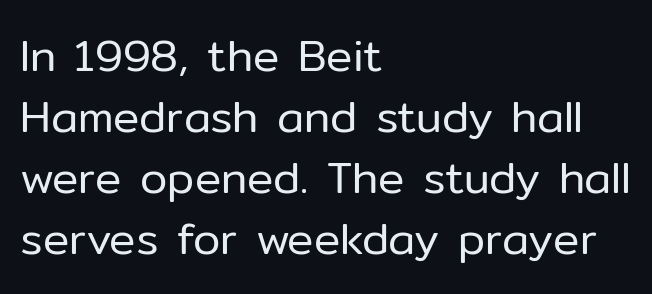
Q: Is the text bold? A: No.
Q: Is the text italic (slanted)? A: No, it is upright.
Q: Is the typeface a serif or a sans-serif typeface? A: Sans-serif.
Q: Is the text underlined? A: No.
Q: How is the paragraph aligned? A: Left-aligned.
Q: Is the spacing between letters normal or unusually wide? A: Normal.
Q: Is the spacing between lines tight, normal or loose? A: Normal.
Q: Width (condensed, normal, or wide)? A: Normal.
Q: Stroke contrast? A: Low.
Q: x-height? A: Medium.
Q: Monospaced? A: No.
